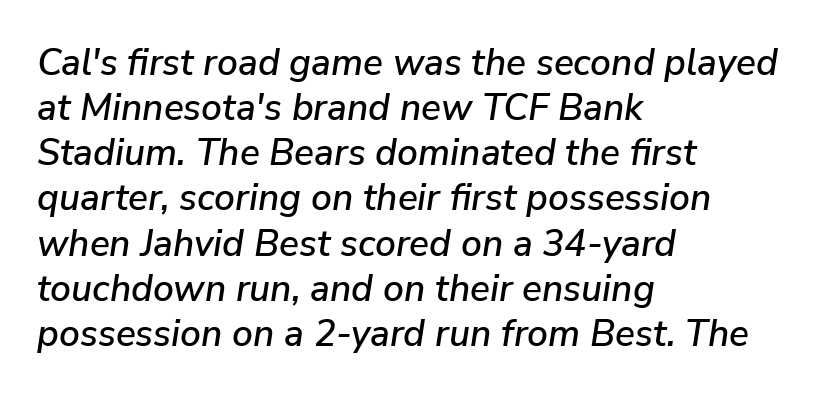
{"italic": "yes", "lean": "right", "slant_degrees": 9, "width": "normal", "stroke_contrast": "low", "x_height": "medium", "monospaced": "no", "underline": "no", "align": "left", "line_spacing_ratio": 1.22, "letter_spacing": "normal", "letter_spacing_em": 0.0, "glyph_px": 37}
